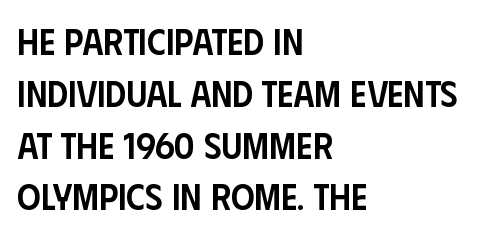
Q: Is the text bold? A: Semi-bold.
Q: Is the text italic (slanted)? A: No, it is upright.
Q: Is the typeface a serif or a sans-serif typeface? A: Sans-serif.
Q: Is the text underlined? A: No.
Q: How is the paragraph aligned? A: Left-aligned.
Q: Is the spacing between letters normal or unusually wide? A: Normal.
Q: Is the spacing between lines tight, normal or loose? A: Normal.
Q: Width (condensed, normal, or wide)? A: Condensed.
Q: Stroke contrast? A: Low.
Q: x-height? A: Large.
Q: Monospaced? A: No.
